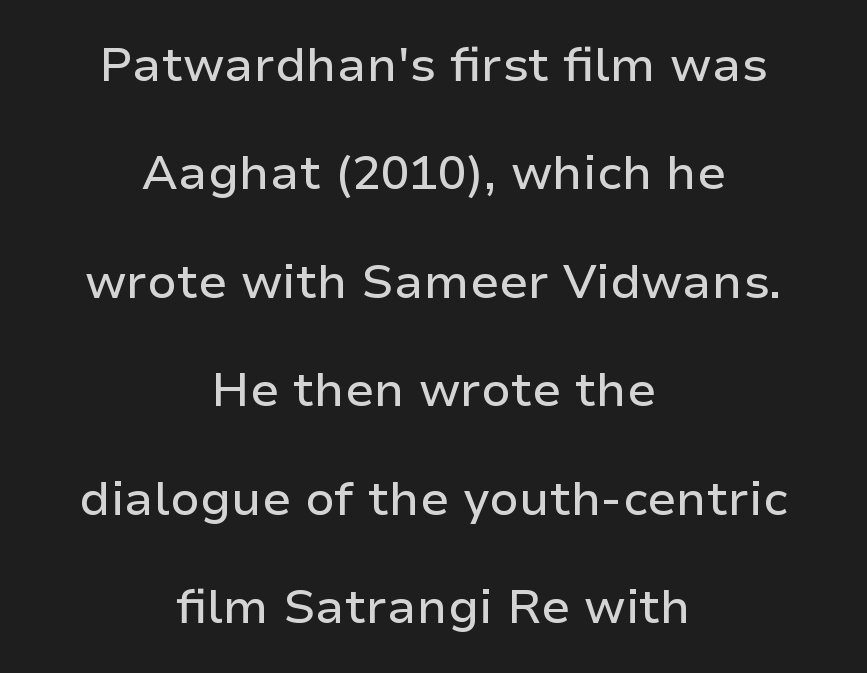
{"serif": "no", "italic": "no", "width": "normal", "stroke_contrast": "low", "x_height": "medium", "monospaced": "no", "underline": "no", "align": "center", "line_spacing": "loose", "line_spacing_ratio": 2.26, "letter_spacing": "normal", "letter_spacing_em": 0.0, "glyph_px": 48}
